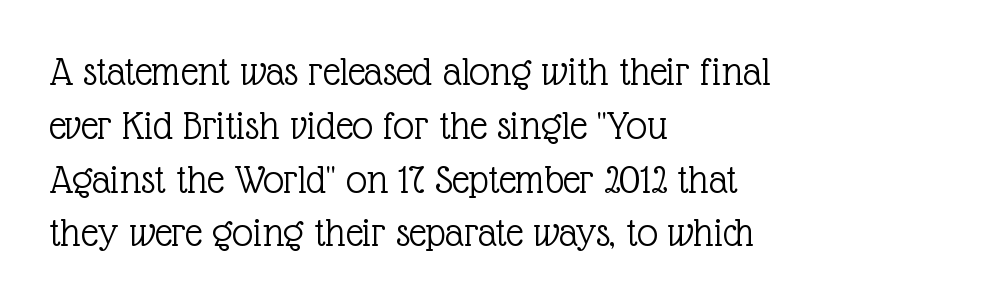
Normally led — the rows are evenly, conventionally spaced. Is the letter spacing exaggerated? No — it looks like the ordinary default. On a weight scale, this lands at 450 or below. The typesetter chose a ragged-right arrangement here. Varying glyph widths throughout — classic text-font behaviour.
